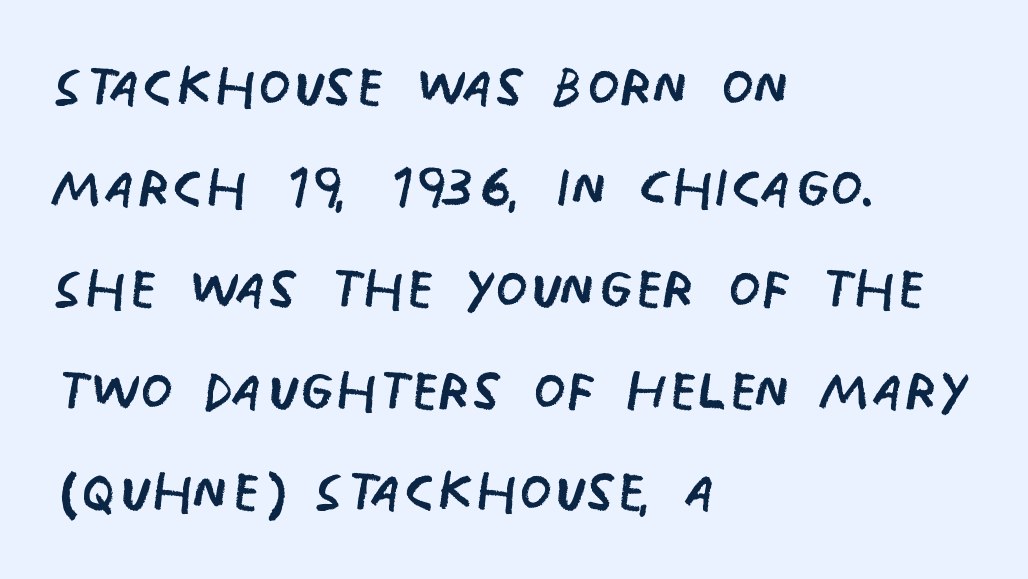
Q: Is the text bold? A: No.
Q: Is the typeface a serif or a sans-serif typeface? A: Sans-serif.
Q: Is the text underlined? A: No.
Q: How is the paragraph aligned? A: Left-aligned.
Q: Is the spacing between letters normal or unusually wide? A: Normal.
Q: Is the spacing between lines tight, normal or loose? A: Normal.
Q: Width (condensed, normal, or wide)? A: Condensed.
Q: Stroke contrast? A: Low.
Q: x-height? A: Large.
Q: Monospaced? A: No.
